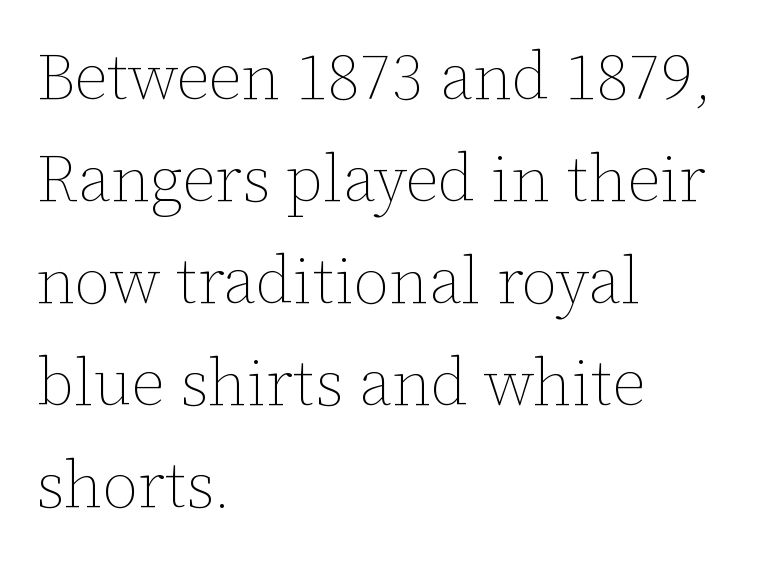
Leftover space on each line is placed entirely after the last word. Has an underline been added? It has not. The typeface has the unassuming heft of standard copy or less. Students, note that the glyphs here touch the page at normal intervals. Note the varied advance widths — an 'i' is clearly narrower than an 'm'.
